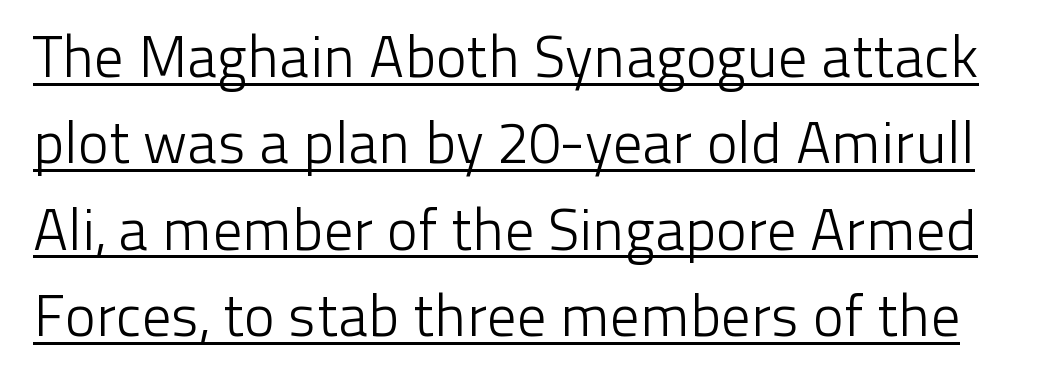
{"serif": "no", "italic": "no", "bold": "no", "weight": "light", "width": "normal", "stroke_contrast": "low", "x_height": "medium", "monospaced": "no", "underline": "yes", "line_spacing": "normal", "line_spacing_ratio": 1.49, "letter_spacing": "normal", "letter_spacing_em": 0.0, "glyph_px": 58}
